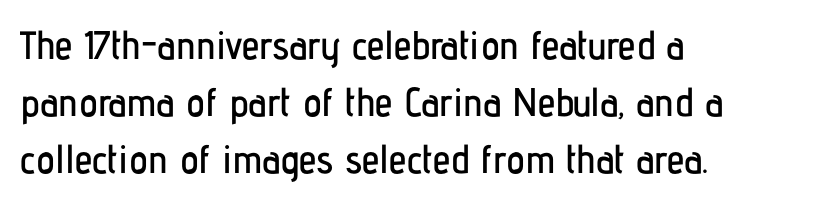
The image shows 40 px condensed sans-serif type, upright; set left-aligned, normal line spacing (1.42x), normal letter spacing, not underlined; low stroke contrast and a medium x-height.
